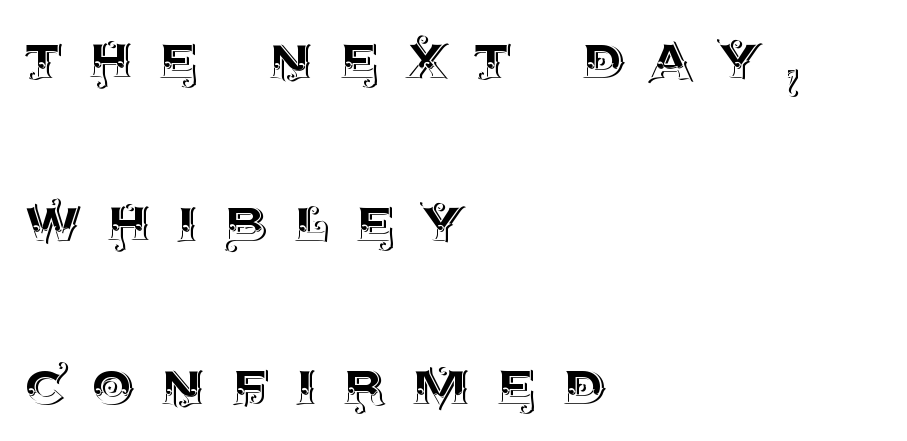
The image shows 68 px text type, upright; set left-aligned, loose line spacing (2.4x), unusually wide letter spacing (+0.38 em), not underlined; a large x-height.
